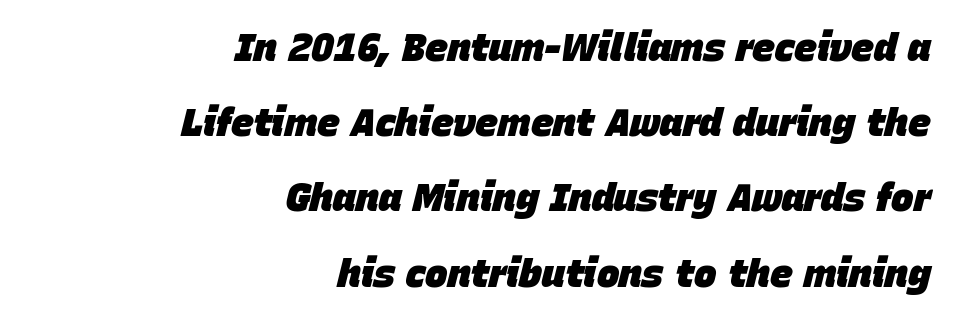
The typesetter chose a ragged-left arrangement here. A typesetter would call this zero additional tracking. A great deal of white space separates one row of letters from the next. The lettering tilts uniformly, giving the passage an italic look. Any mark beneath the type? The region is blank. You'd pick this weight for a headline — it's a proper bold.
